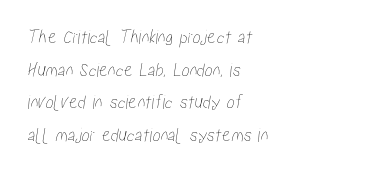
The image shows 20 px text type; set left-aligned, normal line spacing (1.63x), normal letter spacing, not underlined.
